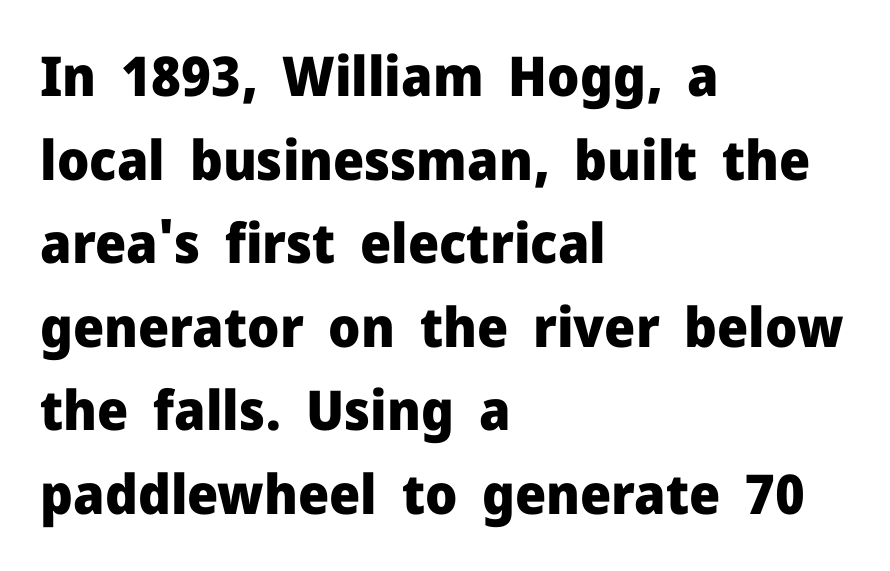
{"serif": "no", "italic": "no", "bold": "yes", "weight": "heavy", "width": "normal", "stroke_contrast": "low", "x_height": "medium", "monospaced": "no", "underline": "no", "align": "left", "line_spacing": "normal", "line_spacing_ratio": 1.52, "letter_spacing": "normal", "letter_spacing_em": 0.0, "glyph_px": 55}
